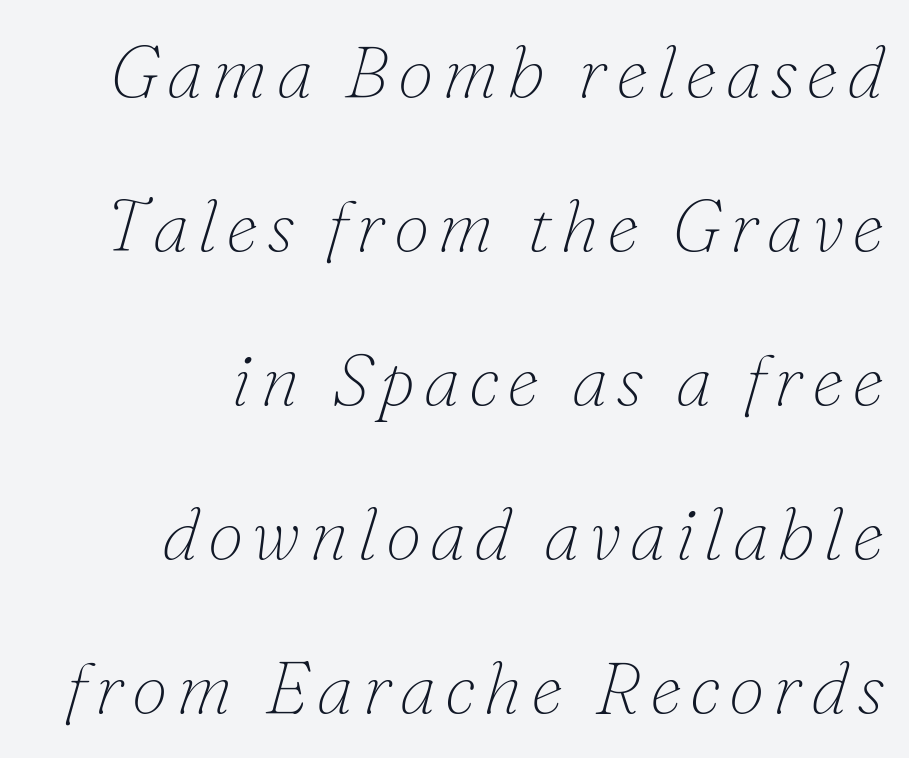
Check under the words: just untouched page. Right-aligned paragraph, ragged on the left. What kind of face is this? One with serifs. A light-to-regular cut is what we see here.
